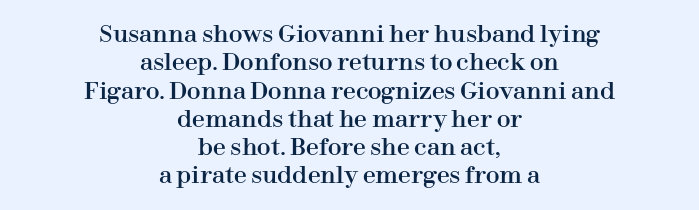
The image shows 23 px text type, upright; set centered, line spacing 1.23x, normal letter spacing, not underlined.
